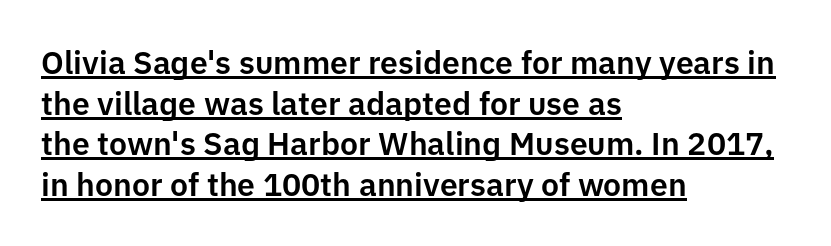
{"serif": "no", "italic": "no", "width": "normal", "stroke_contrast": "low", "x_height": "medium", "monospaced": "no", "underline": "yes", "align": "left", "line_spacing": "normal", "line_spacing_ratio": 1.27, "letter_spacing": "normal", "letter_spacing_em": 0.0, "glyph_px": 32}
